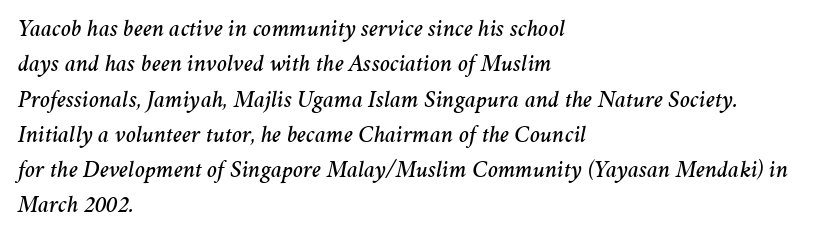
There is no visible air inserted between adjacent glyphs. Does the lettering tilt? It does — this is italic. Left-aligned paragraph, ragged on the right. The passage shown is not underscored anywhere. Summary of vertical rhythm: regular, with standard interline spacing.
